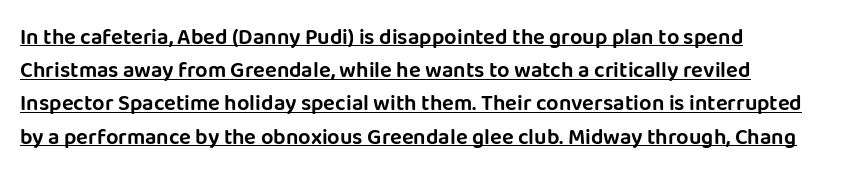
{"italic": "no", "underline": "yes", "line_spacing": "normal", "line_spacing_ratio": 1.51, "letter_spacing": "normal", "letter_spacing_em": 0.0, "glyph_px": 22}
